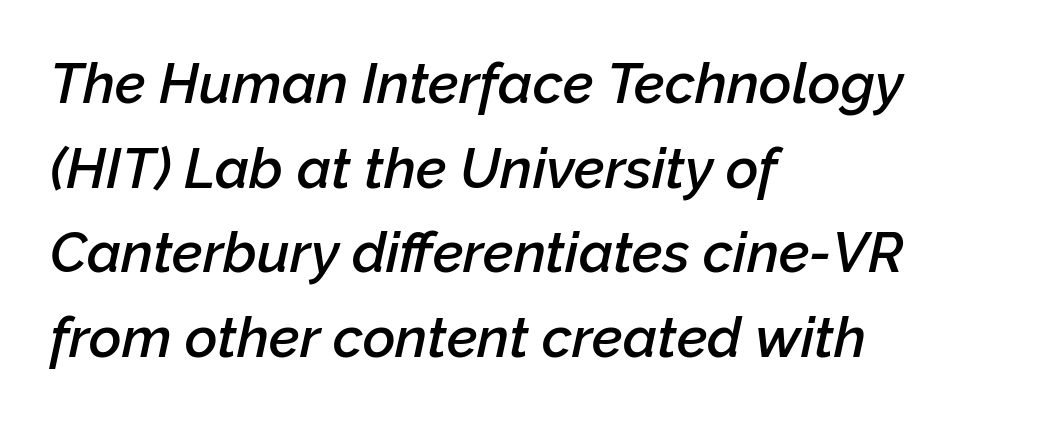
The image shows 56 px semibold type, italic (leaning right); set left-aligned, normal line spacing (1.51x), normal letter spacing, not underlined; low stroke contrast and a medium x-height.
